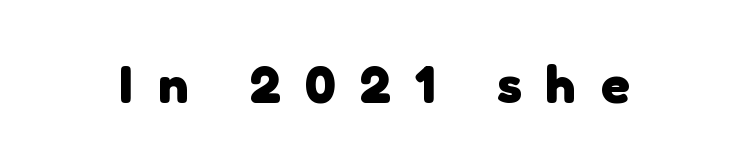
The image shows 53 px heavy sans-serif type; set unusually wide letter spacing (+0.47 em), not underlined; low stroke contrast and a medium x-height.
